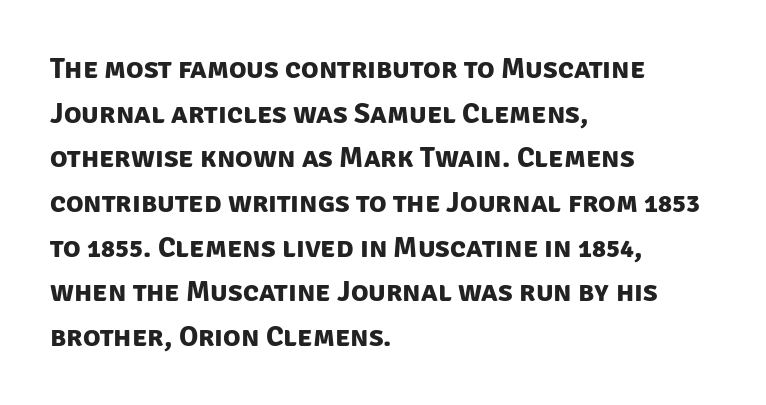
Q: Is the text bold? A: Yes.
Q: Is the typeface a serif or a sans-serif typeface? A: Sans-serif.
Q: Is the text underlined? A: No.
Q: How is the paragraph aligned? A: Left-aligned.
Q: Is the spacing between letters normal or unusually wide? A: Normal.
Q: Is the spacing between lines tight, normal or loose? A: Normal.
Q: Width (condensed, normal, or wide)? A: Normal.
Q: Stroke contrast? A: Low.
Q: x-height? A: Large.
Q: Monospaced? A: No.
